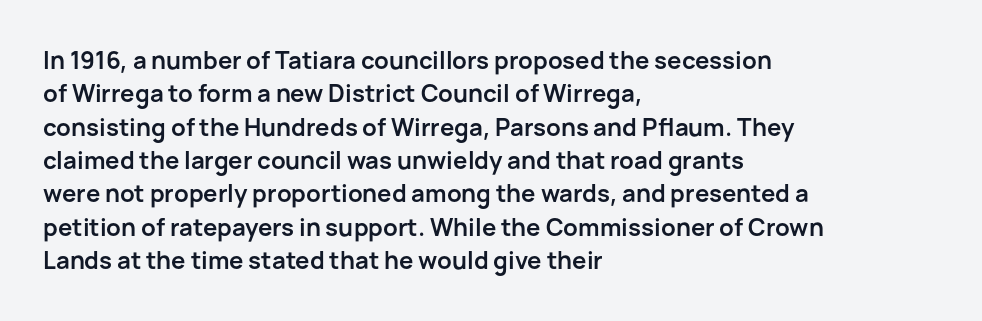
The image shows 24 px bold type, upright; set left-aligned, normal line spacing (1.39x), normal letter spacing, not underlined.
